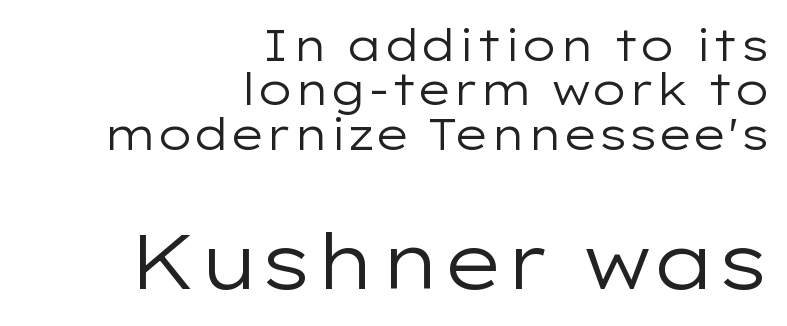
{"serif": "no", "italic": "no", "bold": "no", "weight": "regular", "width": "wide", "stroke_contrast": "low", "x_height": "medium", "monospaced": "no", "underline": "no", "align": "right", "line_spacing": "tight", "line_spacing_ratio": 1.01, "letter_spacing": "normal", "letter_spacing_em": 0.0, "larger_block": "second", "size_ratio": 1.75, "glyph_px": 77}
